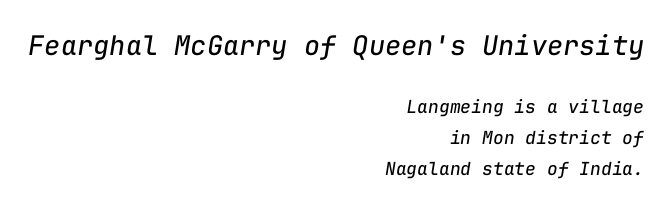
Q: Is the text bold? A: No.
Q: Is the text italic (slanted)? A: Yes, it leans right by about 9 degrees.
Q: Is the text underlined? A: No.
Q: How is the paragraph aligned? A: Right-aligned.
Q: Is the spacing between letters normal or unusually wide? A: Normal.
Q: Is the spacing between lines tight, normal or loose? A: Normal.
Q: Which block of text is set in a larger size, the first (top) or the second (bottom)? A: The first (top) one.
